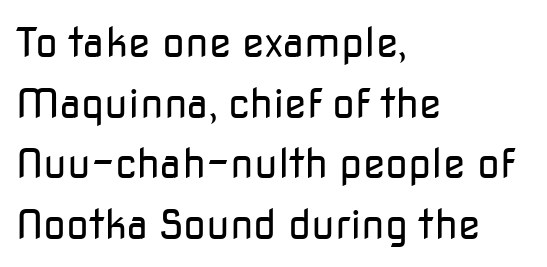
Q: Is the text bold? A: No.
Q: Is the text italic (slanted)? A: No, it is upright.
Q: Is the typeface a serif or a sans-serif typeface? A: Sans-serif.
Q: Is the text underlined? A: No.
Q: How is the paragraph aligned? A: Left-aligned.
Q: Is the spacing between letters normal or unusually wide? A: Normal.
Q: Is the spacing between lines tight, normal or loose? A: Normal.
Q: Width (condensed, normal, or wide)? A: Normal.
Q: Stroke contrast? A: Low.
Q: x-height? A: Medium.
Q: Monospaced? A: No.
